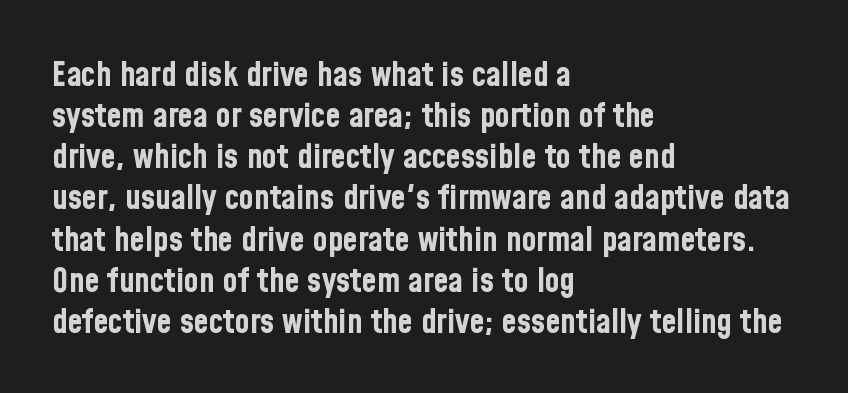
The image shows 34 px bold, condensed sans-serif type, upright; set left-aligned, line spacing 1.21x, normal letter spacing, not underlined; low stroke contrast and a medium x-height.
